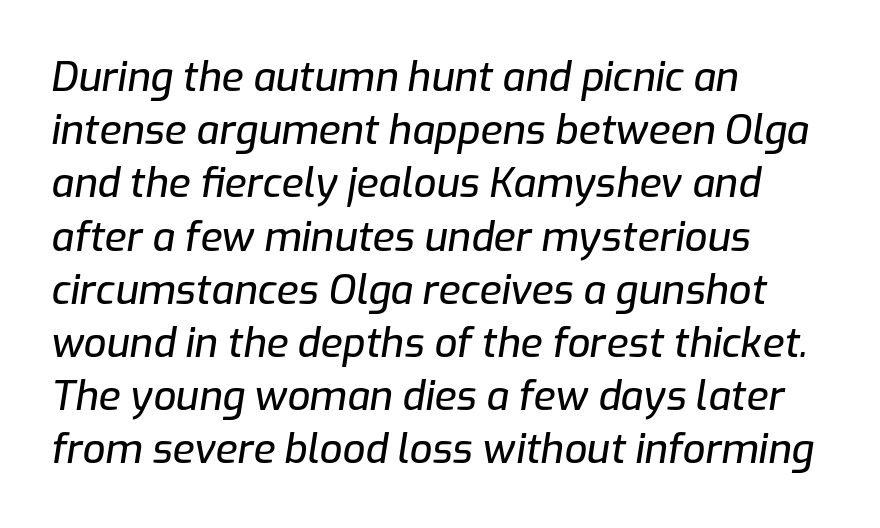
The image shows 40 px text type, italic (leaning right); set left-aligned, normal line spacing (1.33x), normal letter spacing, not underlined; low stroke contrast and a medium x-height.
